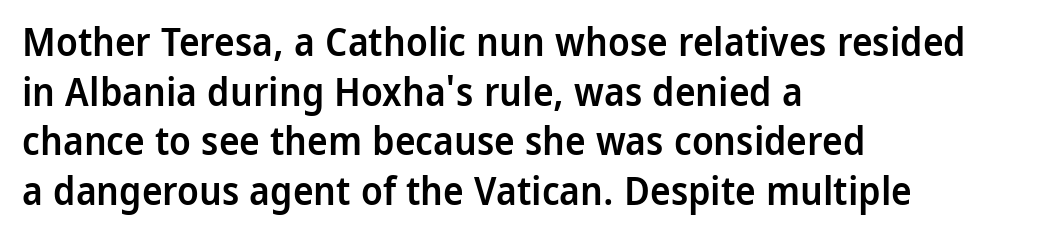
Q: Is the text bold? A: Semi-bold.
Q: Is the text italic (slanted)? A: No, it is upright.
Q: Is the typeface a serif or a sans-serif typeface? A: Sans-serif.
Q: Is the text underlined? A: No.
Q: How is the paragraph aligned? A: Left-aligned.
Q: Is the spacing between letters normal or unusually wide? A: Normal.
Q: Is the spacing between lines tight, normal or loose? A: Normal.
Q: Width (condensed, normal, or wide)? A: Normal.
Q: Stroke contrast? A: Low.
Q: x-height? A: Medium.
Q: Monospaced? A: No.
